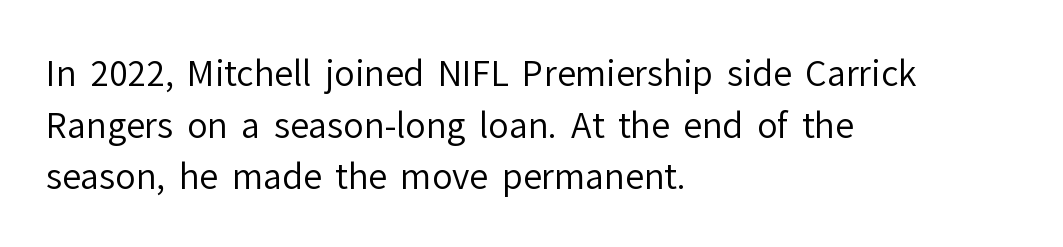
Q: Is the text bold? A: No.
Q: Is the text italic (slanted)? A: No, it is upright.
Q: Is the typeface a serif or a sans-serif typeface? A: Sans-serif.
Q: Is the text underlined? A: No.
Q: How is the paragraph aligned? A: Left-aligned.
Q: Is the spacing between letters normal or unusually wide? A: Normal.
Q: Is the spacing between lines tight, normal or loose? A: Normal.
Q: Width (condensed, normal, or wide)? A: Normal.
Q: Stroke contrast? A: Low.
Q: x-height? A: Medium.
Q: Monospaced? A: No.
